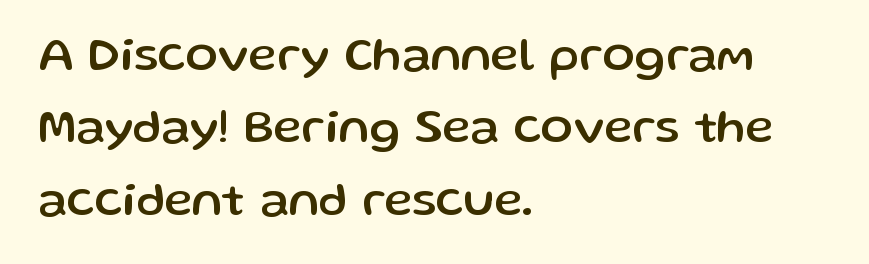
Q: Is the text italic (slanted)? A: No, it is upright.
Q: Is the typeface a serif or a sans-serif typeface? A: Sans-serif.
Q: Is the text underlined? A: No.
Q: How is the paragraph aligned? A: Left-aligned.
Q: Is the spacing between letters normal or unusually wide? A: Normal.
Q: Is the spacing between lines tight, normal or loose? A: Normal.
Q: Width (condensed, normal, or wide)? A: Normal.
Q: Stroke contrast? A: Low.
Q: x-height? A: Medium.
Q: Monospaced? A: No.
